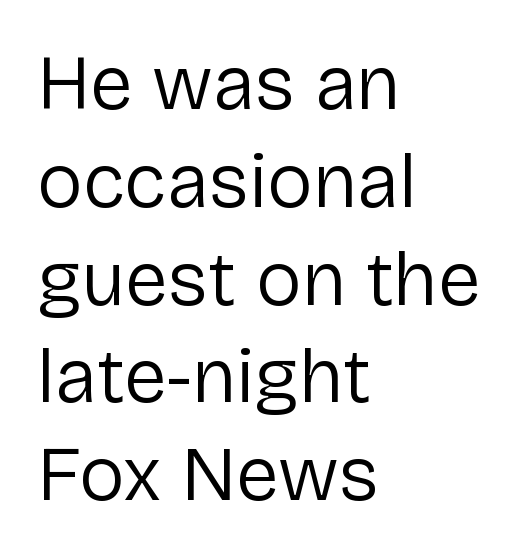
{"serif": "no", "italic": "no", "bold": "no", "weight": "regular", "width": "normal", "stroke_contrast": "low", "x_height": "medium", "monospaced": "no", "underline": "no", "align": "left", "line_spacing": "normal", "line_spacing_ratio": 1.27, "letter_spacing": "normal", "letter_spacing_em": 0.0, "glyph_px": 77}
